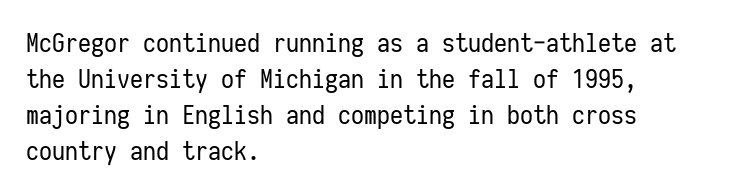
{"italic": "no", "bold": "no", "underline": "no", "align": "left", "line_spacing": "normal", "line_spacing_ratio": 1.38, "letter_spacing": "normal", "letter_spacing_em": 0.0, "glyph_px": 26}
